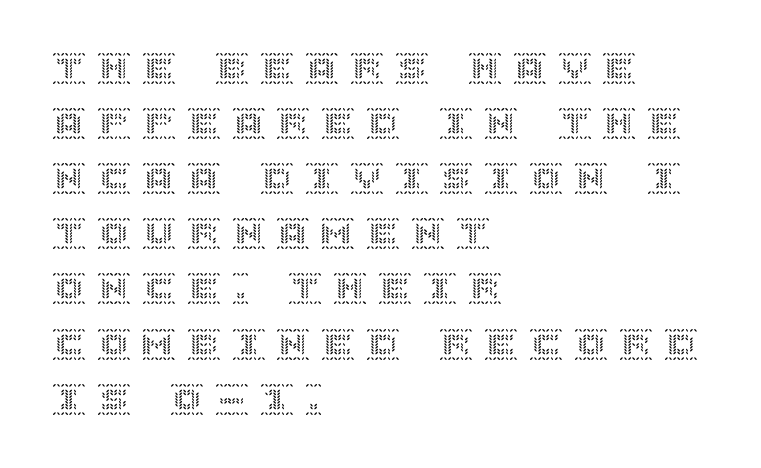
A typesetter would mark this as roman, not italic. The space beneath each line is pristine and unruled. Teacher's note: observe the even left margin — that is flush-left alignment. A normal amount of white space separates one row of letters from the next. Each word looks stretched out because of the extra space between its letters.
